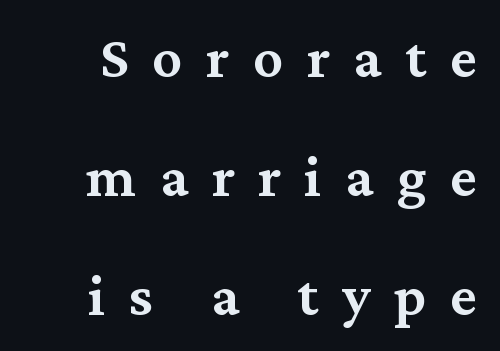
Every character sits straight up, as roman type does. This rendering features lettering with no underline. Typographic density is moderately raised because the face is semibold. You could not count columns in this text — the font is proportionally spaced. Horizontal bands of white between lines are thick stripes.
